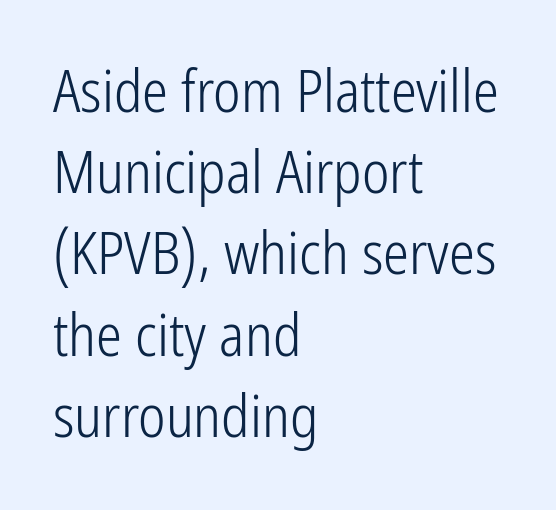
Q: Is the text bold? A: No.
Q: Is the text italic (slanted)? A: No, it is upright.
Q: Is the typeface a serif or a sans-serif typeface? A: Sans-serif.
Q: Is the text underlined? A: No.
Q: How is the paragraph aligned? A: Left-aligned.
Q: Is the spacing between letters normal or unusually wide? A: Normal.
Q: Is the spacing between lines tight, normal or loose? A: Normal.
Q: Width (condensed, normal, or wide)? A: Condensed.
Q: Stroke contrast? A: Low.
Q: x-height? A: Medium.
Q: Monospaced? A: No.
